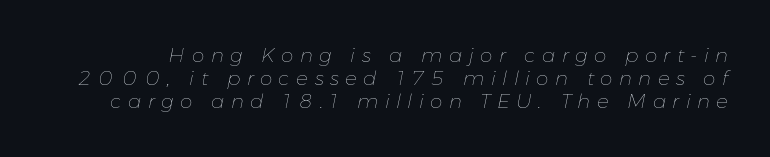
Q: Is the text bold? A: No.
Q: Is the text italic (slanted)? A: Yes, it leans right by about 11 degrees.
Q: Is the text underlined? A: No.
Q: Is the spacing between letters normal or unusually wide? A: Unusually wide.
